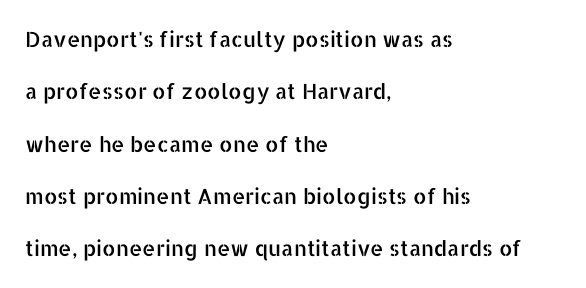
The image shows 21 px text type, upright; set left-aligned, loose line spacing (2.49x), normal letter spacing, not underlined.
